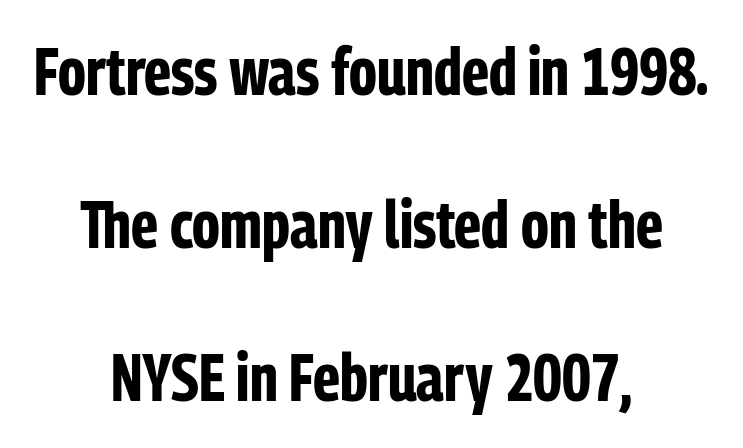
Q: Is the text bold? A: Yes.
Q: Is the text italic (slanted)? A: No, it is upright.
Q: Is the typeface a serif or a sans-serif typeface? A: Sans-serif.
Q: Is the text underlined? A: No.
Q: How is the paragraph aligned? A: Centered.
Q: Is the spacing between letters normal or unusually wide? A: Normal.
Q: Is the spacing between lines tight, normal or loose? A: Loose.
Q: Width (condensed, normal, or wide)? A: Condensed.
Q: Stroke contrast? A: Low.
Q: x-height? A: Medium.
Q: Monospaced? A: No.
